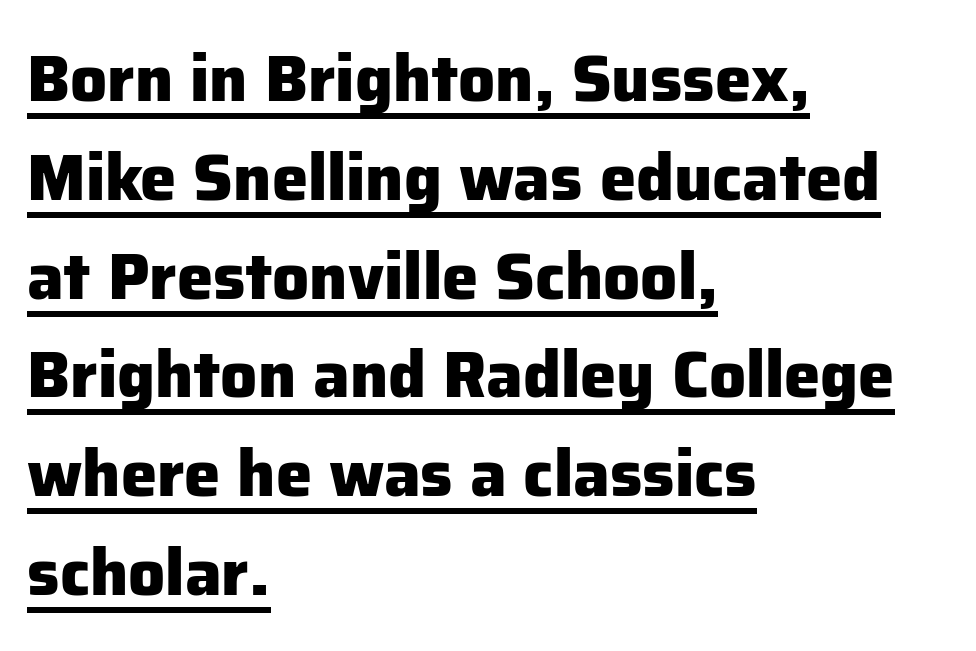
The characters look thick and weighty, a clear bold. Compared with a centered layout, this one pins lines to the left instead. Serif or sans? Sans — the stroke terminals are bare. Baseline-to-baseline distance is the conventional proportion of letter height.
